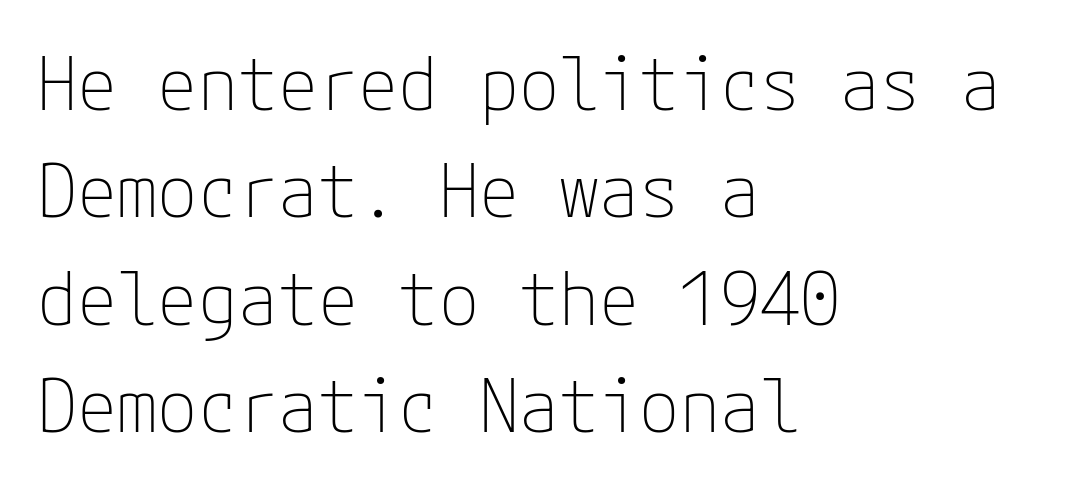
Q: Is the text bold? A: No.
Q: Is the text italic (slanted)? A: No, it is upright.
Q: Is the typeface a serif or a sans-serif typeface? A: Sans-serif.
Q: Is the text underlined? A: No.
Q: How is the paragraph aligned? A: Left-aligned.
Q: Is the spacing between letters normal or unusually wide? A: Normal.
Q: Is the spacing between lines tight, normal or loose? A: Normal.
Q: Width (condensed, normal, or wide)? A: Normal.
Q: Stroke contrast? A: Low.
Q: x-height? A: Medium.
